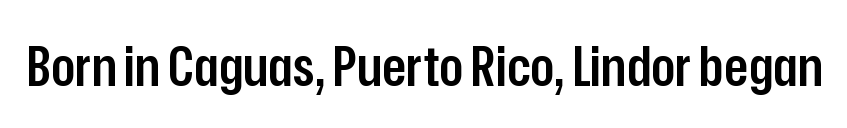
Q: Is the text bold? A: Semi-bold.
Q: Is the text italic (slanted)? A: No, it is upright.
Q: Is the typeface a serif or a sans-serif typeface? A: Sans-serif.
Q: Is the text underlined? A: No.
Q: Is the spacing between letters normal or unusually wide? A: Normal.
Q: Width (condensed, normal, or wide)? A: Condensed.
Q: Stroke contrast? A: Low.
Q: x-height? A: Medium.
Q: Monospaced? A: No.
